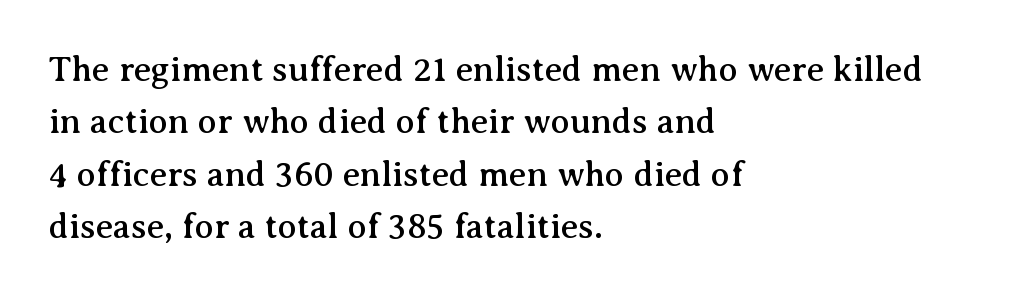
If you measured baseline to baseline, you'd find a middling distance. Character widths vary here, with narrow letters taking less room than wide ones. The passage shown is not underscored anywhere. The paragraph shown leans on its left margin.
